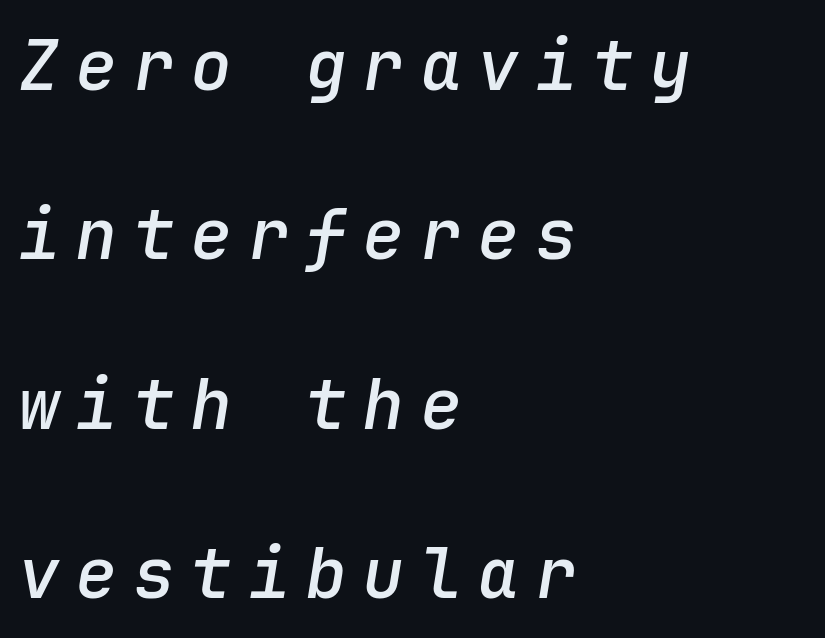
Is the letter spacing exaggerated? Yes — the characters are pushed far apart. Quick note: italic. Its strokes are somewhat broadened, the hallmark of semibold type. Is this a fixed-width face? Yes — each glyph sits in an identical cell. Leading is clearly above the norm, producing a sparse column.
